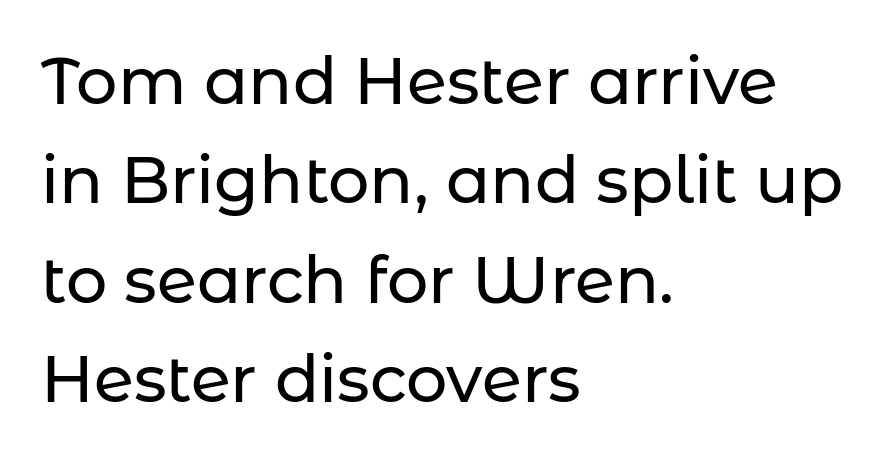
Q: Is the text italic (slanted)? A: No, it is upright.
Q: Is the typeface a serif or a sans-serif typeface? A: Sans-serif.
Q: Is the text underlined? A: No.
Q: How is the paragraph aligned? A: Left-aligned.
Q: Is the spacing between letters normal or unusually wide? A: Normal.
Q: Is the spacing between lines tight, normal or loose? A: Normal.
Q: Width (condensed, normal, or wide)? A: Normal.
Q: Stroke contrast? A: Low.
Q: x-height? A: Medium.
Q: Monospaced? A: No.
